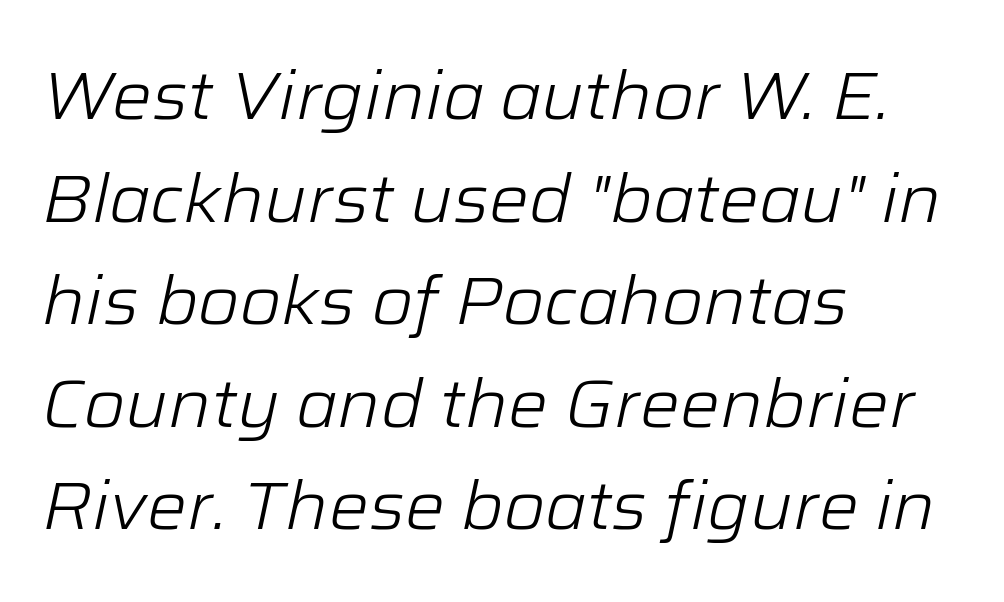
Q: Is the text bold? A: No.
Q: Is the text italic (slanted)? A: Yes, it leans right by about 12 degrees.
Q: Is the text underlined? A: No.
Q: How is the paragraph aligned? A: Left-aligned.
Q: Is the spacing between letters normal or unusually wide? A: Normal.
Q: Is the spacing between lines tight, normal or loose? A: Normal.
Q: Width (condensed, normal, or wide)? A: Normal.
Q: Stroke contrast? A: Low.
Q: x-height? A: Medium.
Q: Monospaced? A: No.
